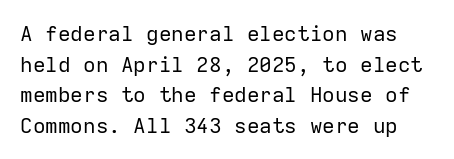
Q: Is the text bold? A: No.
Q: Is the text italic (slanted)? A: No, it is upright.
Q: Is the text underlined? A: No.
Q: Is the spacing between letters normal or unusually wide? A: Normal.
Q: Is the spacing between lines tight, normal or loose? A: Normal.
